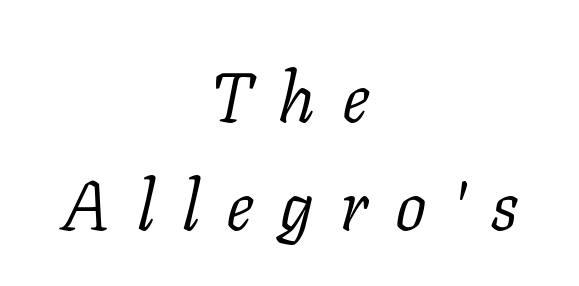
The image shows 70 px light serif type, italic (leaning right); set centered, normal line spacing (1.54x), unusually wide letter spacing (+0.38 em), not underlined; low stroke contrast and a medium x-height.
